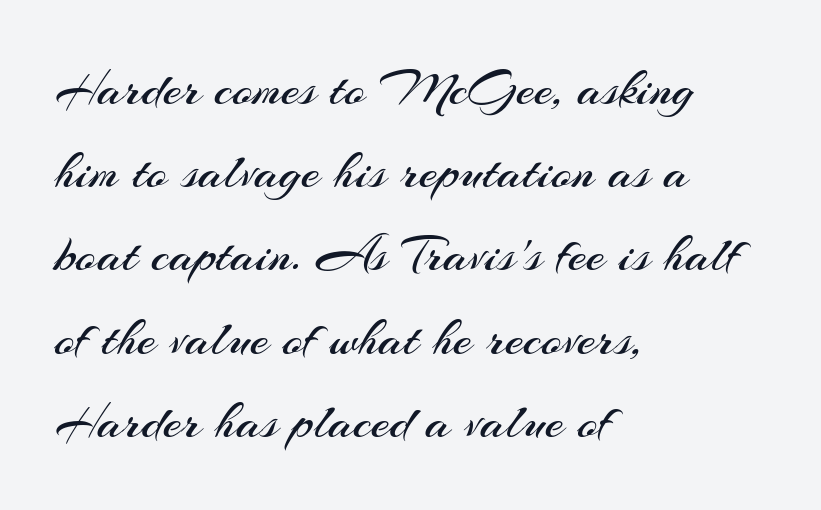
{"serif": "no", "bold": "no", "weight": "regular", "width": "normal", "stroke_contrast": "medium", "x_height": "small", "monospaced": "no", "underline": "no", "align": "left", "line_spacing": "normal", "line_spacing_ratio": 1.57, "letter_spacing": "normal", "letter_spacing_em": 0.0, "glyph_px": 53}
